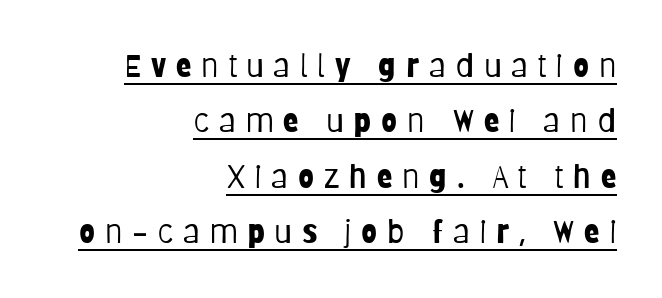
The image shows 32 px light, condensed sans-serif type, upright; set right-aligned, line spacing 1.73x, unusually wide letter spacing (+0.31 em), underlined; low stroke contrast and a large x-height.
